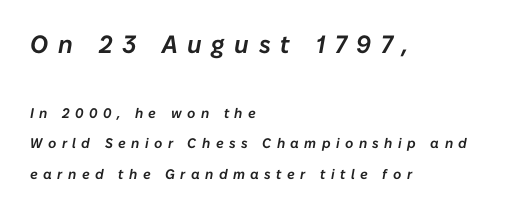
Q: Is the text italic (slanted)? A: Yes, it leans right by about 10 degrees.
Q: Is the text underlined? A: No.
Q: How is the paragraph aligned? A: Left-aligned.
Q: Is the spacing between letters normal or unusually wide? A: Unusually wide.
Q: Is the spacing between lines tight, normal or loose? A: Loose.
Q: Which block of text is set in a larger size, the first (top) or the second (bottom)? A: The first (top) one.
